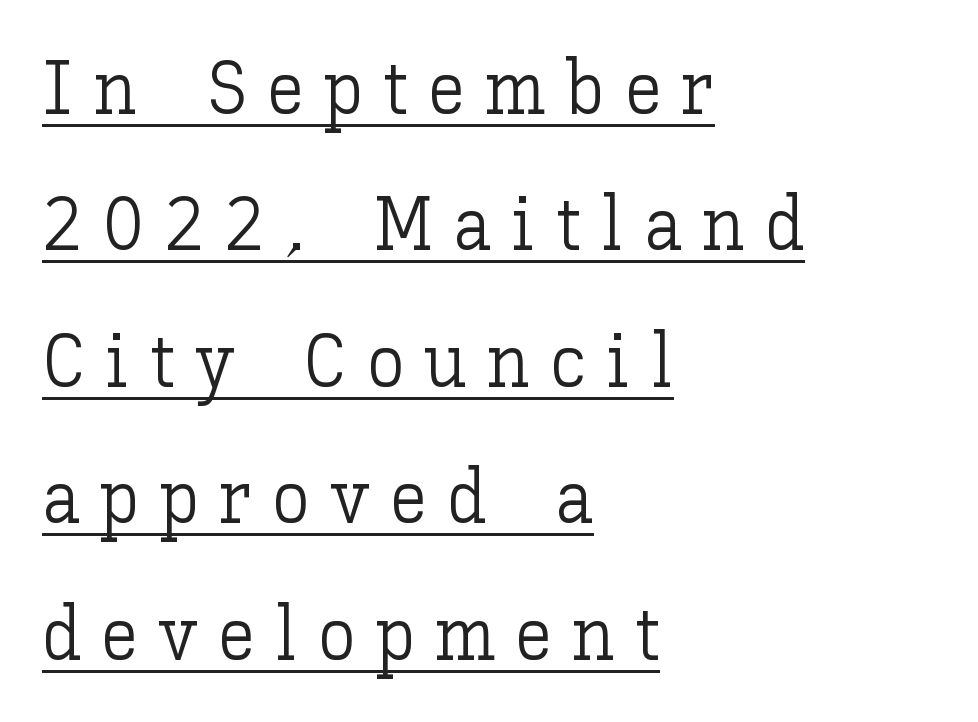
{"italic": "no", "bold": "no", "weight": "light", "width": "normal", "stroke_contrast": "low", "x_height": "medium", "monospaced": "no", "underline": "yes", "align": "left", "line_spacing_ratio": 1.82, "letter_spacing": "wide", "letter_spacing_em": 0.27, "glyph_px": 75}
